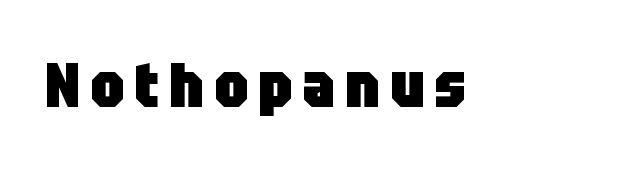
{"serif": "no", "italic": "no", "bold": "yes", "weight": "heavy", "width": "condensed", "stroke_contrast": "low", "x_height": "large", "monospaced": "no", "underline": "no", "glyph_px": 62}
